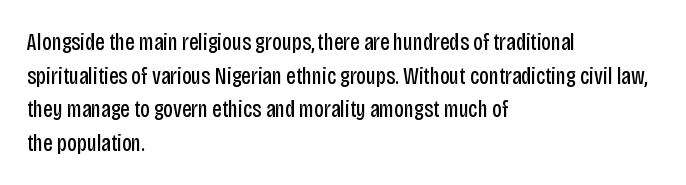
{"italic": "no", "bold": "no", "underline": "no", "align": "left", "line_spacing": "normal", "line_spacing_ratio": 1.4, "letter_spacing": "normal", "letter_spacing_em": 0.0, "glyph_px": 24}
